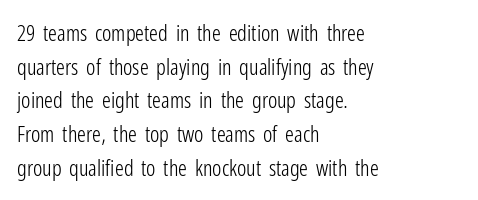
The image shows 22 px text type, upright; set left-aligned, normal line spacing (1.53x), normal letter spacing, not underlined.
